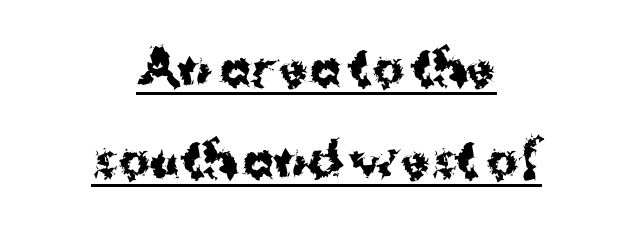
The image shows 47 px bold sans-serif type, upright; set centered, loose line spacing (1.96x), normal letter spacing, underlined; medium stroke contrast and a medium x-height.
